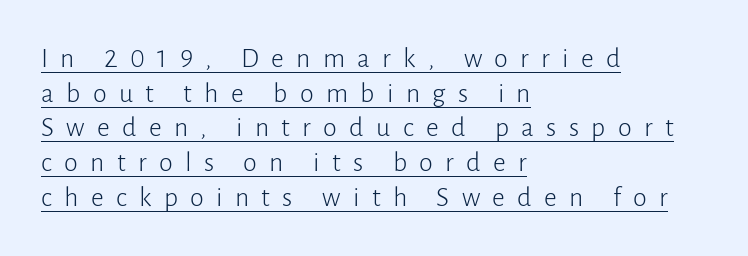
These lines are set flush left with a ragged right edge. Notice how the stems are strictly vertical — no italics here. This reads as an unemphasized weight, regular at the heaviest. The letters advance in unequal steps, a hallmark of proportional type.
